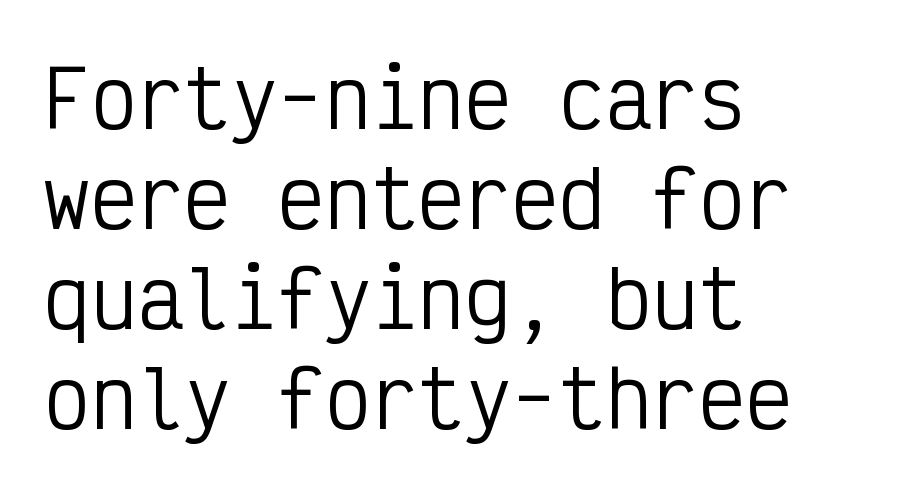
{"serif": "no", "italic": "no", "bold": "no", "weight": "regular", "width": "condensed", "stroke_contrast": "low", "x_height": "medium", "monospaced": "yes", "underline": "no", "align": "left", "line_spacing": "normal", "line_spacing_ratio": 1.28, "letter_spacing": "normal", "letter_spacing_em": 0.0, "glyph_px": 78}
